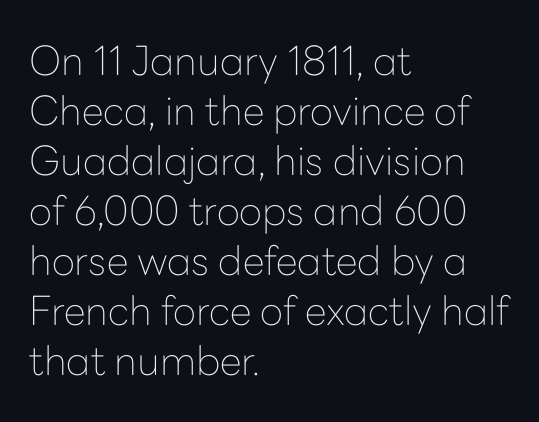
Q: Is the text bold? A: No.
Q: Is the text italic (slanted)? A: No, it is upright.
Q: Is the typeface a serif or a sans-serif typeface? A: Sans-serif.
Q: Is the text underlined? A: No.
Q: How is the paragraph aligned? A: Left-aligned.
Q: Is the spacing between letters normal or unusually wide? A: Normal.
Q: Is the spacing between lines tight, normal or loose? A: Normal.
Q: Width (condensed, normal, or wide)? A: Normal.
Q: Stroke contrast? A: Low.
Q: x-height? A: Medium.
Q: Monospaced? A: No.
